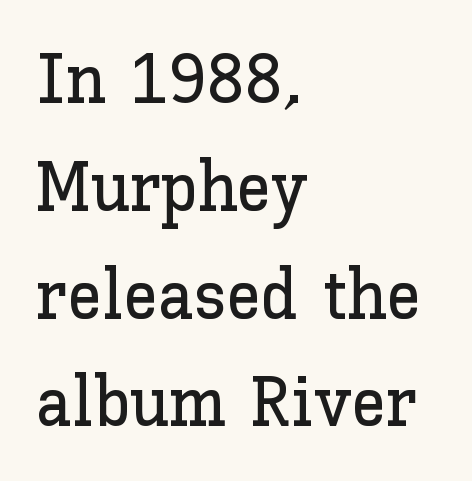
Q: Is the text italic (slanted)? A: No, it is upright.
Q: Is the text underlined? A: No.
Q: How is the paragraph aligned? A: Left-aligned.
Q: Is the spacing between letters normal or unusually wide? A: Normal.
Q: Is the spacing between lines tight, normal or loose? A: Normal.
Q: Width (condensed, normal, or wide)? A: Normal.
Q: Stroke contrast? A: Low.
Q: x-height? A: Medium.
Q: Monospaced? A: No.
